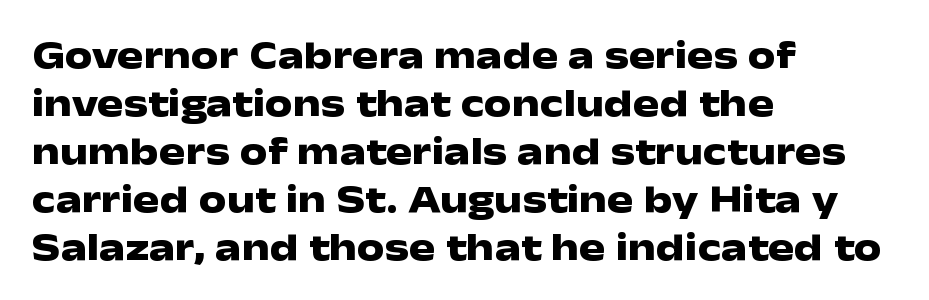
The image shows 39 px heavy, wide sans-serif type, upright; set left-aligned, line spacing 1.23x, normal letter spacing, not underlined; low stroke contrast and a medium x-height.
